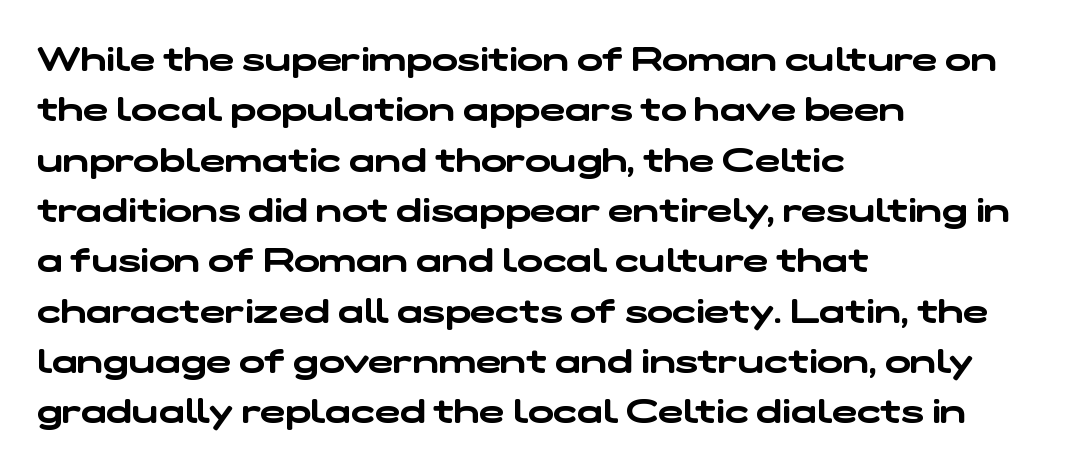
The image shows 34 px wide sans-serif type; set left-aligned, normal line spacing (1.48x), normal letter spacing, not underlined; low stroke contrast and a medium x-height.
